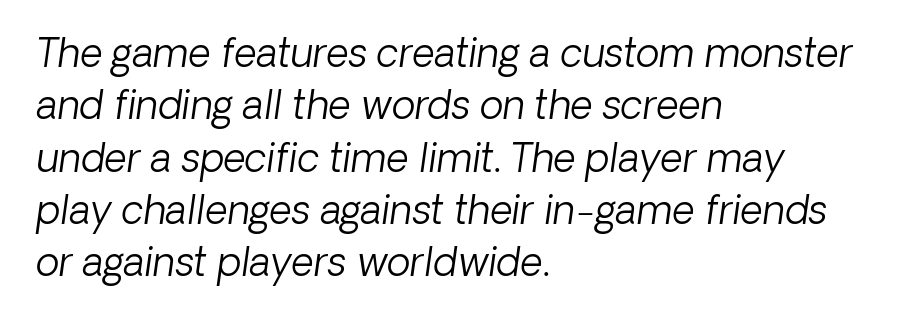
Q: Is the text bold? A: No.
Q: Is the text italic (slanted)? A: Yes, it leans right by about 8 degrees.
Q: Is the text underlined? A: No.
Q: How is the paragraph aligned? A: Left-aligned.
Q: Is the spacing between letters normal or unusually wide? A: Normal.
Q: Is the spacing between lines tight, normal or loose? A: Normal.
Q: Width (condensed, normal, or wide)? A: Normal.
Q: Stroke contrast? A: Low.
Q: x-height? A: Medium.
Q: Monospaced? A: No.
